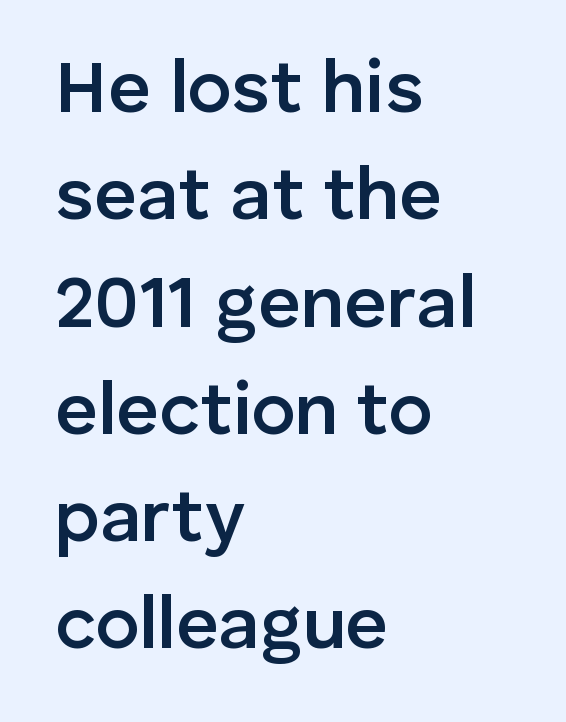
Q: Is the text bold? A: Semi-bold.
Q: Is the text italic (slanted)? A: No, it is upright.
Q: Is the typeface a serif or a sans-serif typeface? A: Sans-serif.
Q: Is the text underlined? A: No.
Q: How is the paragraph aligned? A: Left-aligned.
Q: Is the spacing between letters normal or unusually wide? A: Normal.
Q: Is the spacing between lines tight, normal or loose? A: Normal.
Q: Width (condensed, normal, or wide)? A: Normal.
Q: Stroke contrast? A: Low.
Q: x-height? A: Medium.
Q: Monospaced? A: No.
